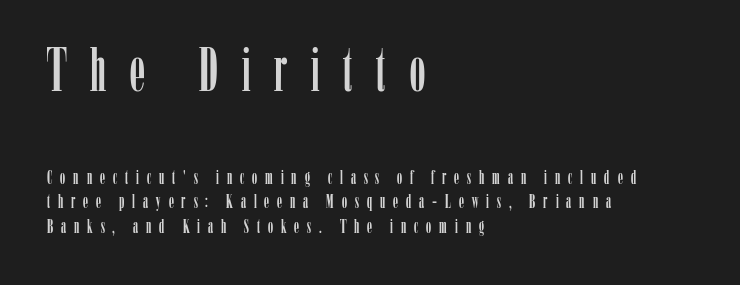
{"serif": "yes", "italic": "no", "width": "condensed", "stroke_contrast": "low", "x_height": "medium", "monospaced": "no", "underline": "no", "align": "left", "line_spacing_ratio": 1.23, "letter_spacing": "wide", "letter_spacing_em": 0.4, "larger_block": "first", "size_ratio": 3.0, "glyph_px": 60}
